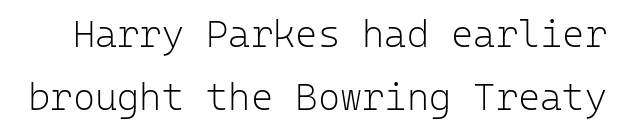
No feet cap the strokes, marking this as sans-serif type. Weight: in the light-to-regular range. A typesetter would call this zero additional tracking. Reading down the column, the eye jumps a familiar distance to each next line. A typesetter would call this monospace, since all characters share one set width. Designer's note — italics off, roman on.
